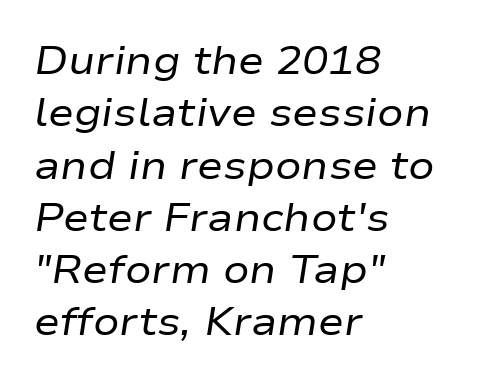
Q: Is the text bold? A: No.
Q: Is the text italic (slanted)? A: Yes, it leans right by about 9 degrees.
Q: Is the text underlined? A: No.
Q: How is the paragraph aligned? A: Left-aligned.
Q: Is the spacing between letters normal or unusually wide? A: Normal.
Q: Is the spacing between lines tight, normal or loose? A: Normal.
Q: Width (condensed, normal, or wide)? A: Wide.
Q: Stroke contrast? A: Low.
Q: x-height? A: Medium.
Q: Monospaced? A: No.
